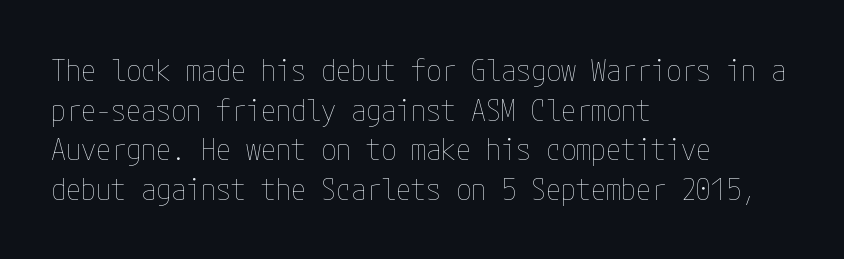
{"italic": "no", "bold": "no", "weight": "thin", "width": "condensed", "stroke_contrast": "low", "x_height": "medium", "underline": "no", "align": "left", "line_spacing": "normal", "line_spacing_ratio": 1.32, "letter_spacing": "normal", "letter_spacing_em": 0.0, "glyph_px": 30}
